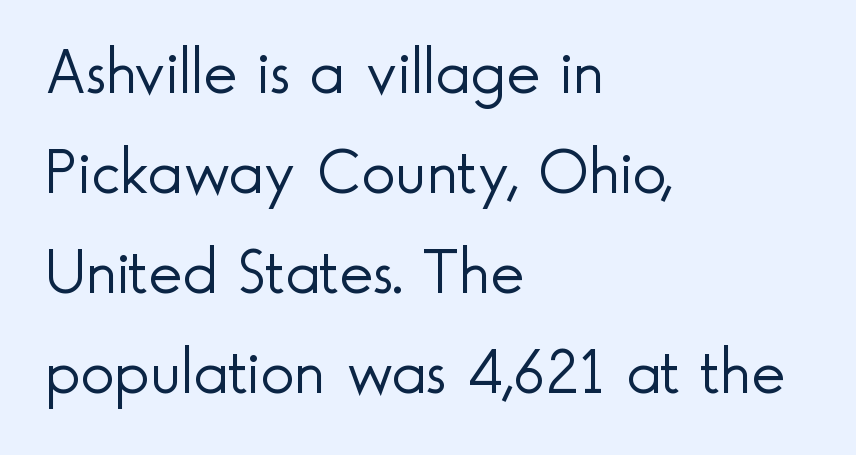
The image shows 64 px light sans-serif type, upright; set left-aligned, normal line spacing (1.56x), normal letter spacing, not underlined; a small x-height.
